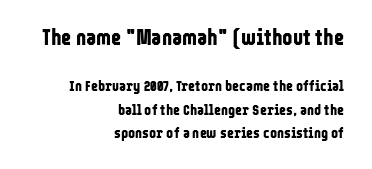
This is the regular roman posture of the typeface. The line-height multiplier appears to be the usual default. Weight: bold. Size hierarchy here favors the leading block over the trailing one. The lines are quadded right. The face used here is rendered with its standard letterfit.
